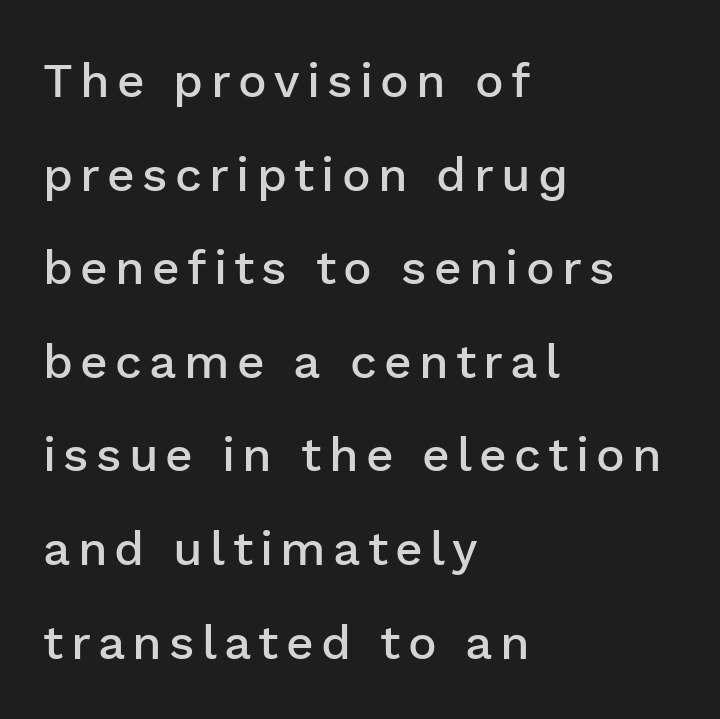
The image shows 48 px semibold sans-serif type, upright; set left-aligned, loose line spacing (1.95x), not underlined; low stroke contrast and a medium x-height.
